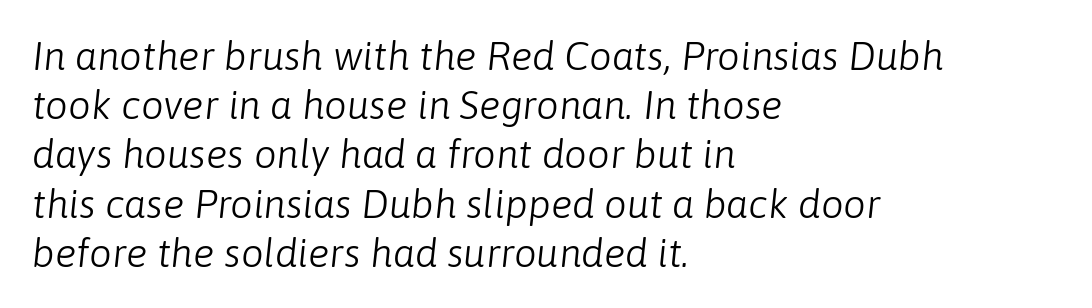
This rendering leaves character spacing at its baseline value. Each stroke keeps to a modest, everyday thickness or less. Descenders are the only things crossing below the line. The passage shown is typed in a proportional face where columns would drift.
